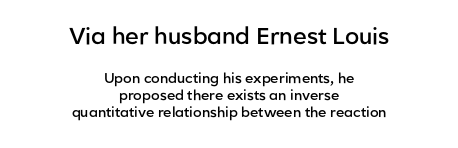
The image shows 23 px text type, upright; set centered, line spacing 1.21x, normal letter spacing, not underlined; the first (top) block is 1.64x larger.
